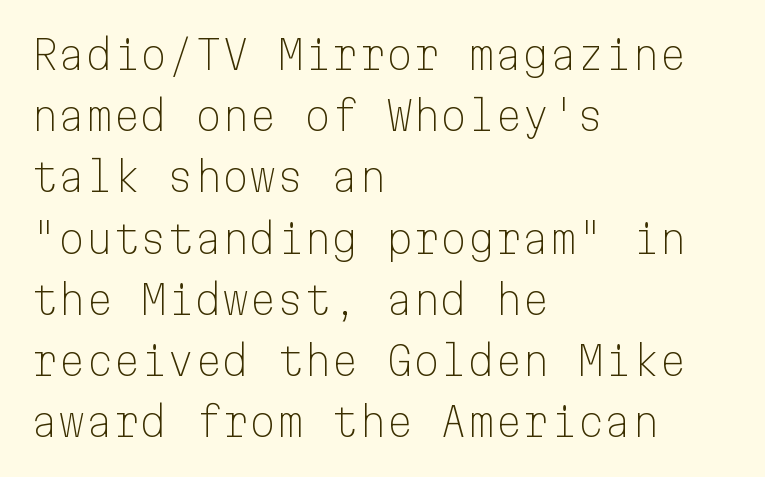
The image shows 39 px light sans-serif type, upright, monospaced; set left-aligned, normal line spacing (1.57x), normal letter spacing, not underlined; low stroke contrast and a medium x-height.
